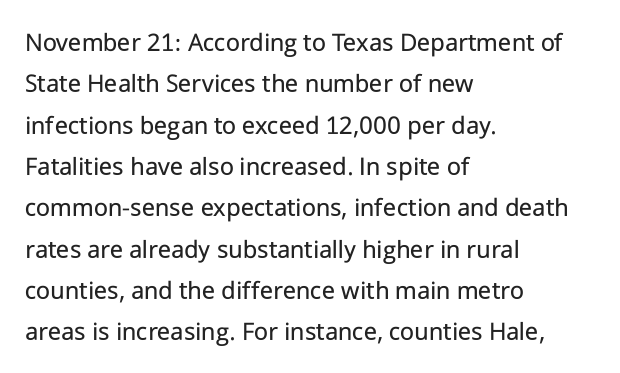
The image shows 27 px text type, upright; set left-aligned, normal line spacing (1.53x), normal letter spacing, not underlined.
